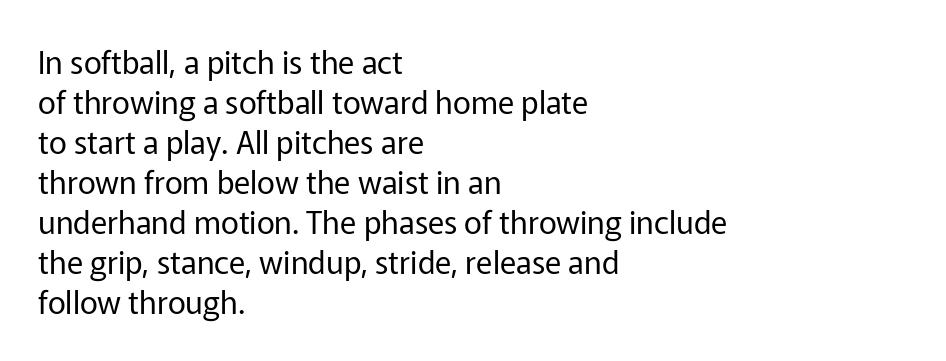
Q: Is the text bold? A: No.
Q: Is the text italic (slanted)? A: No, it is upright.
Q: Is the typeface a serif or a sans-serif typeface? A: Sans-serif.
Q: Is the text underlined? A: No.
Q: How is the paragraph aligned? A: Left-aligned.
Q: Is the spacing between letters normal or unusually wide? A: Normal.
Q: Is the spacing between lines tight, normal or loose? A: Normal.
Q: Width (condensed, normal, or wide)? A: Normal.
Q: Stroke contrast? A: Low.
Q: x-height? A: Medium.
Q: Monospaced? A: No.
